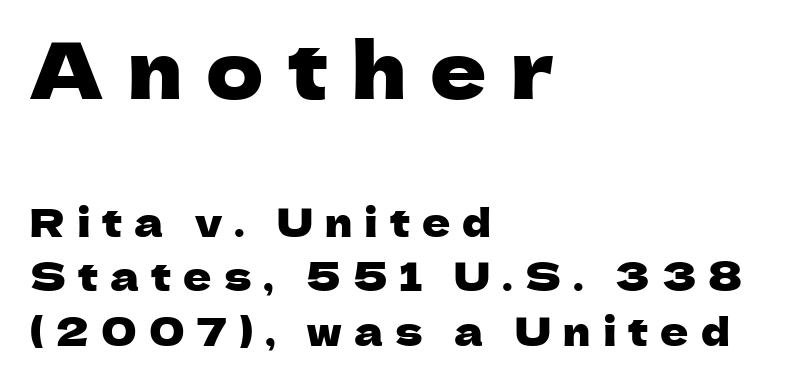
What stands out about the letter spacing? Its width — letters are far apart. Check the space under the baseline: it is left empty. A typesetter would call this proportional, since set widths differ per character. The specimen reads as upright at a glance.
